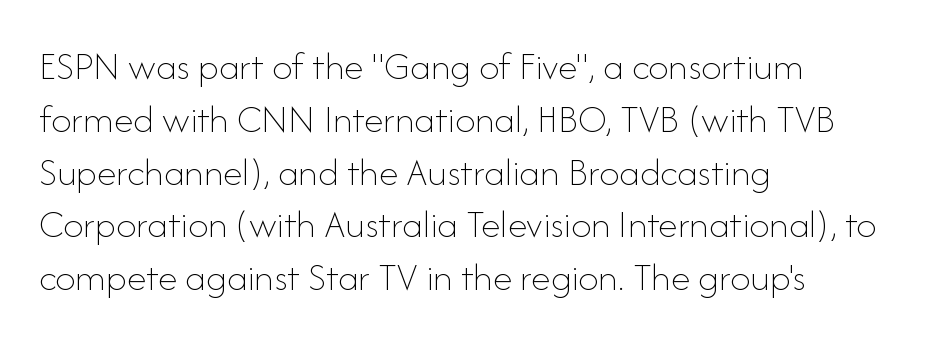
This is roman type, the default non-slanted kind. Spacing between characters is what you'd get straight out of the box. Character widths vary here, with narrow letters taking less room than wide ones. This sample keeps an unexceptional amount of space between lines. Bare-footed words on every line. The face looks like a standard text weight, possibly lighter.
